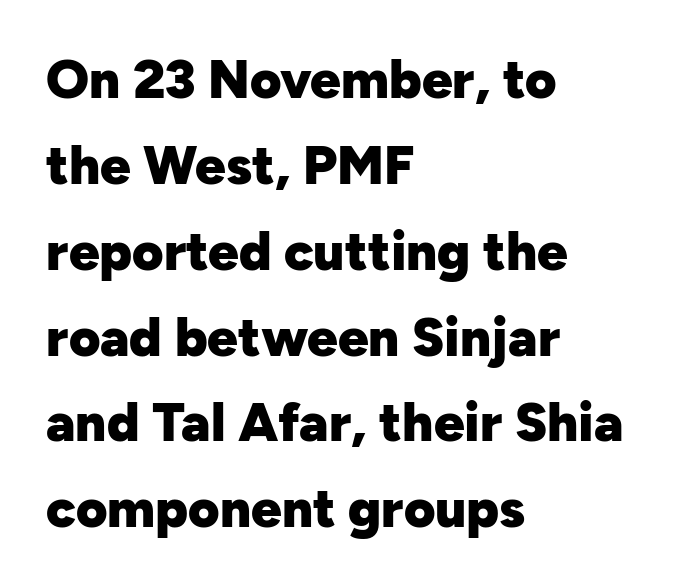
{"serif": "no", "italic": "no", "bold": "yes", "weight": "heavy", "width": "normal", "stroke_contrast": "low", "x_height": "medium", "monospaced": "no", "underline": "no", "align": "left", "line_spacing": "normal", "line_spacing_ratio": 1.59, "letter_spacing": "normal", "letter_spacing_em": 0.0, "glyph_px": 54}
